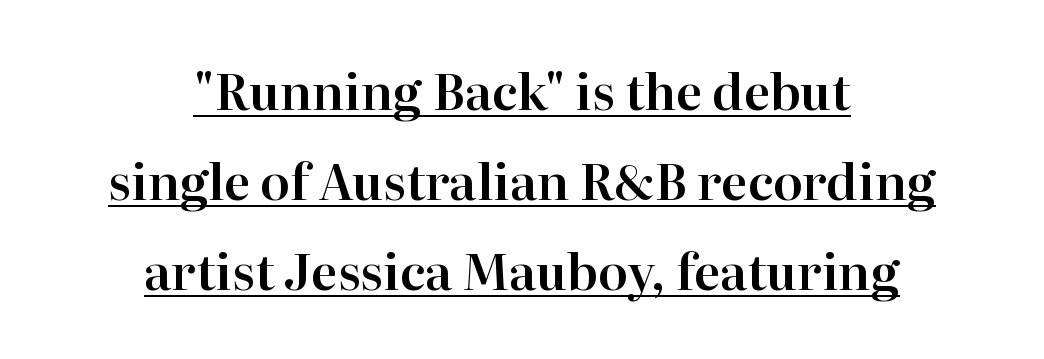
Q: Is the text italic (slanted)? A: No, it is upright.
Q: Is the typeface a serif or a sans-serif typeface? A: Serif.
Q: Is the text underlined? A: Yes.
Q: How is the paragraph aligned? A: Centered.
Q: Is the spacing between letters normal or unusually wide? A: Normal.
Q: Width (condensed, normal, or wide)? A: Normal.
Q: Stroke contrast? A: High.
Q: x-height? A: Medium.
Q: Monospaced? A: No.
